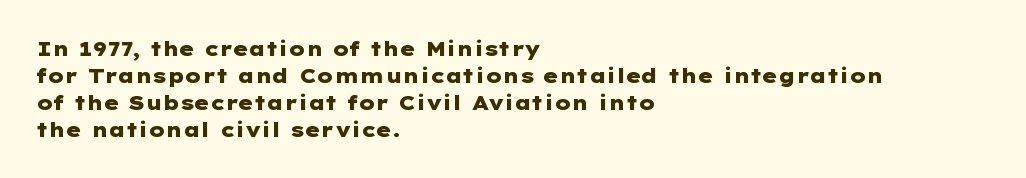
{"italic": "no", "bold": "yes", "underline": "no", "align": "left", "line_spacing": "normal", "line_spacing_ratio": 1.35, "letter_spacing": "normal", "letter_spacing_em": 0.0, "glyph_px": 20}
